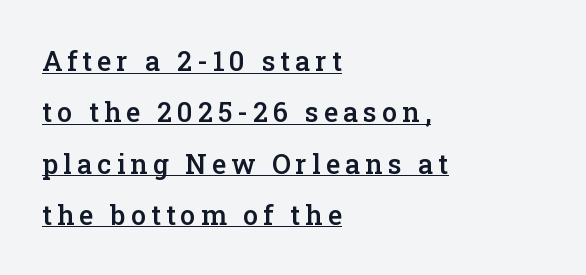
Q: Is the text bold? A: Semi-bold.
Q: Is the text italic (slanted)? A: No, it is upright.
Q: Is the text underlined? A: Yes.
Q: How is the paragraph aligned? A: Left-aligned.
Q: Is the spacing between lines tight, normal or loose? A: Loose.
